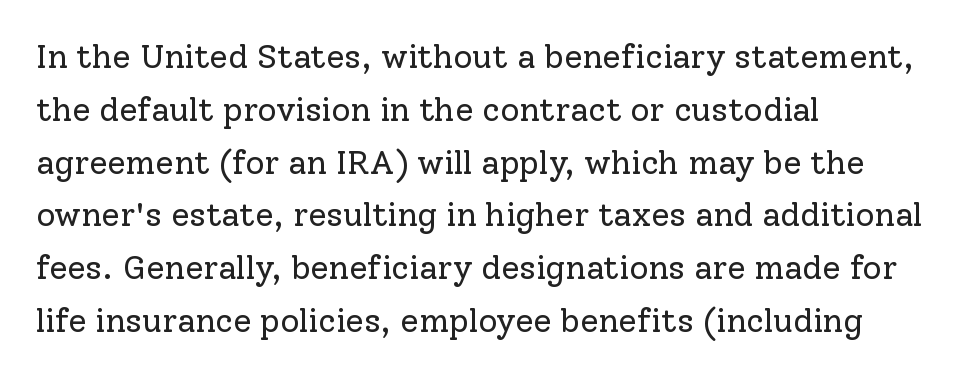
{"serif": "yes", "italic": "no", "bold": "no", "weight": "regular", "width": "normal", "stroke_contrast": "low", "x_height": "medium", "monospaced": "no", "underline": "no", "align": "left", "line_spacing": "normal", "line_spacing_ratio": 1.6, "letter_spacing": "normal", "letter_spacing_em": 0.0, "glyph_px": 33}
